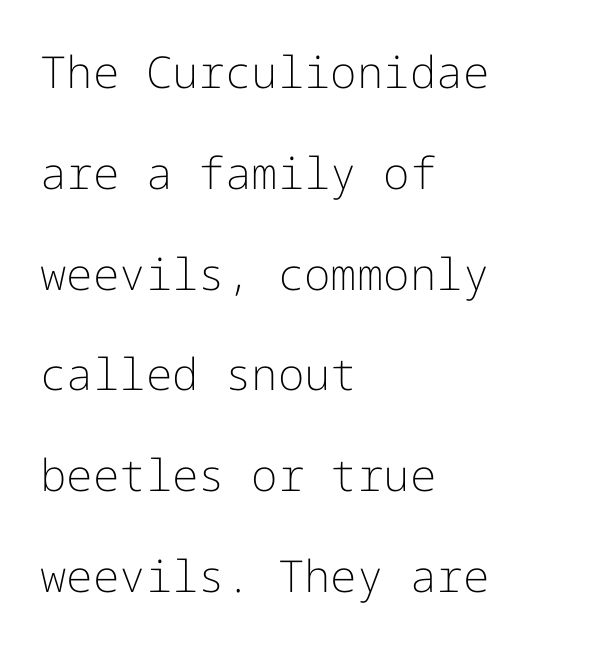
The image shows 44 px light sans-serif type, upright; set left-aligned, loose line spacing (2.29x), normal letter spacing, not underlined; low stroke contrast and a medium x-height.
